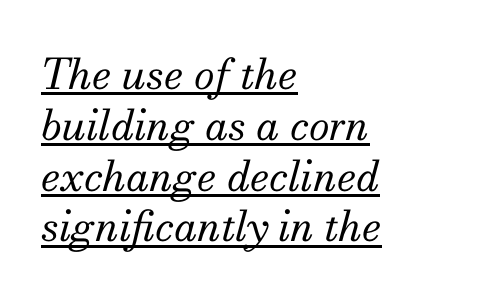
The image shows 42 px regular-weight serif type, italic (leaning right); set left-aligned, line spacing 1.21x, normal letter spacing, underlined; medium stroke contrast and a small x-height.
